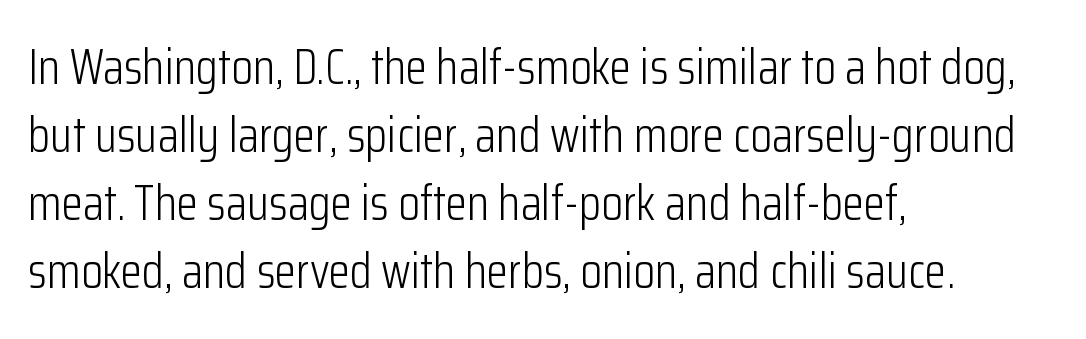
The image shows 49 px light, condensed sans-serif type, upright; set left-aligned, normal line spacing (1.39x), normal letter spacing, not underlined; low stroke contrast and a medium x-height.
